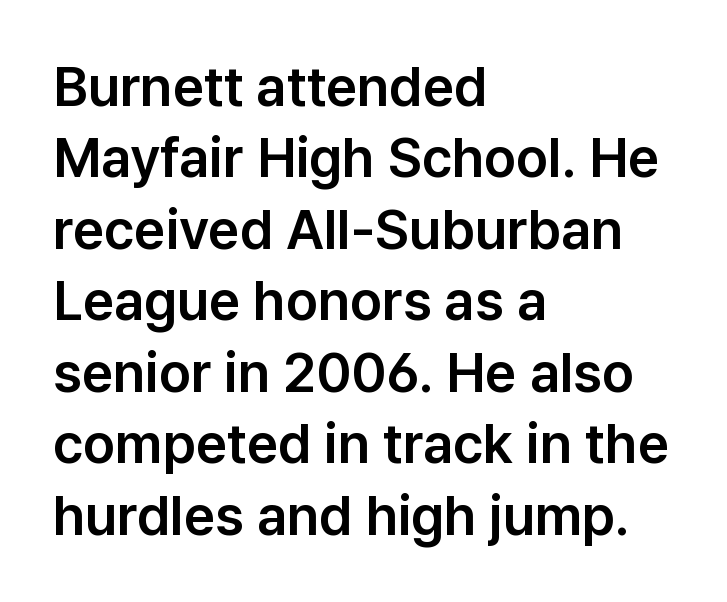
Type without underlining. Evenly set lines give the paragraph a standard silhouette. Think of a printed novel: that variable character pitch is what you see here. This is the regular roman posture of the typeface. The lines are quadded left. The typeface chosen for these lines omits serifs.
